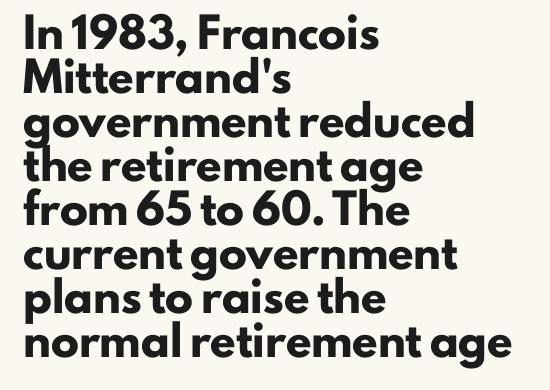
Reading down the block, your eye returns to a fixed left position each line. Is this a fixed-width face? No — the glyphs have proportional, varying widths. The gaps between neighbouring characters are ordinary and unremarkable. Heft: maximum for text — a bold. Words float on clear page, feet unadorned.
